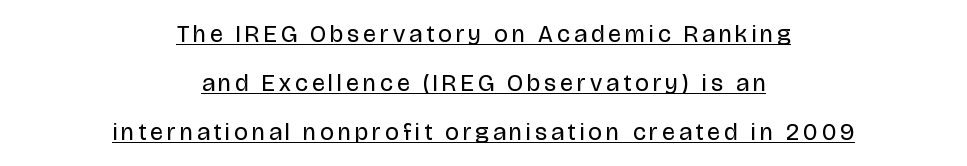
{"italic": "no", "bold": "no", "underline": "yes", "align": "center", "line_spacing": "loose", "line_spacing_ratio": 2.04, "glyph_px": 24}
